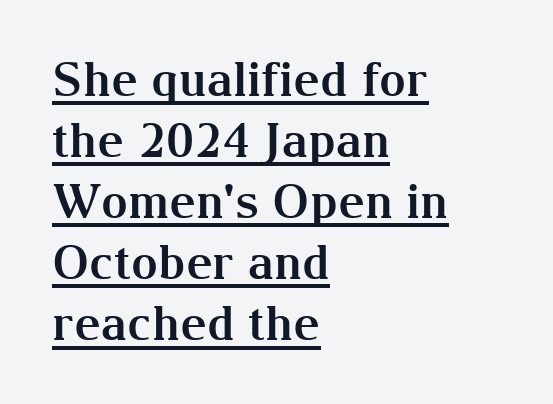
The image shows 47 px bold serif type, upright; set left-aligned, normal line spacing (1.3x), normal letter spacing, underlined; medium stroke contrast and a medium x-height.
